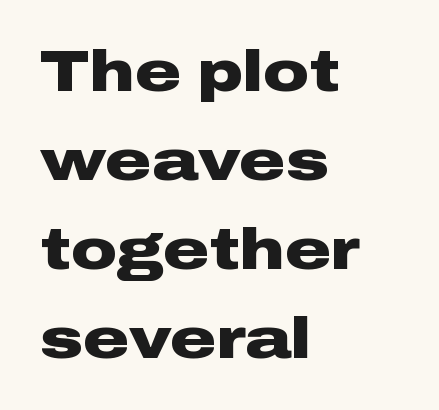
{"serif": "no", "italic": "no", "bold": "yes", "weight": "heavy", "width": "wide", "stroke_contrast": "low", "x_height": "medium", "monospaced": "no", "underline": "no", "align": "left", "line_spacing": "normal", "line_spacing_ratio": 1.56, "letter_spacing": "normal", "letter_spacing_em": 0.0, "glyph_px": 57}
